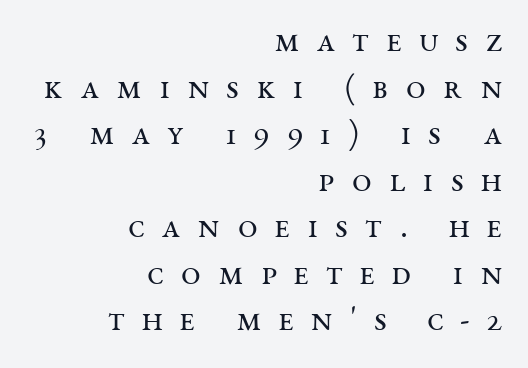
{"serif": "yes", "italic": "no", "bold": "no", "weight": "regular", "width": "wide", "stroke_contrast": "medium", "x_height": "large", "monospaced": "no", "underline": "no", "align": "right", "line_spacing": "normal", "line_spacing_ratio": 1.33, "letter_spacing": "wide", "letter_spacing_em": 0.49, "glyph_px": 35}
